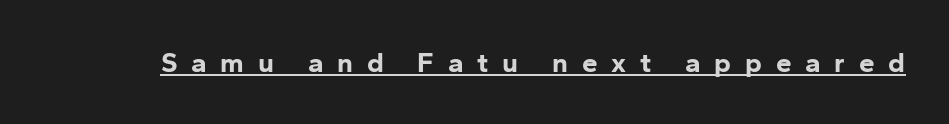
Weight check: bold — yes, fully. These lines were composed using upright roman letters. Is this a sans? Yes — the strokes have no serifs. Observe the wide spacing: letters keep a clear distance from each other.
